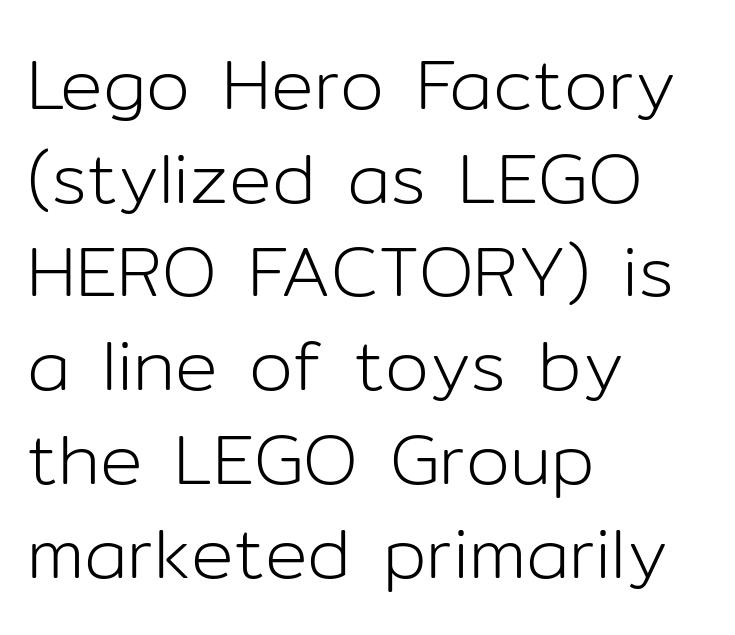
The image shows 71 px light sans-serif type, upright; set left-aligned, normal line spacing (1.32x), normal letter spacing, not underlined; low stroke contrast and a medium x-height.
